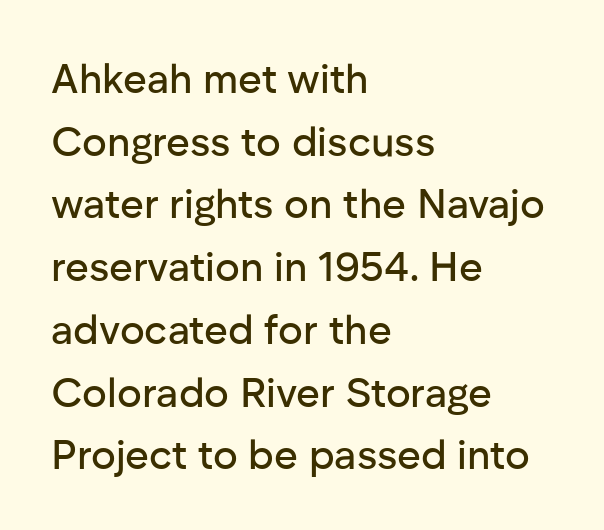
{"serif": "no", "italic": "no", "width": "normal", "stroke_contrast": "low", "x_height": "medium", "monospaced": "no", "underline": "no", "align": "left", "line_spacing": "normal", "line_spacing_ratio": 1.53, "letter_spacing": "normal", "letter_spacing_em": 0.0, "glyph_px": 41}
